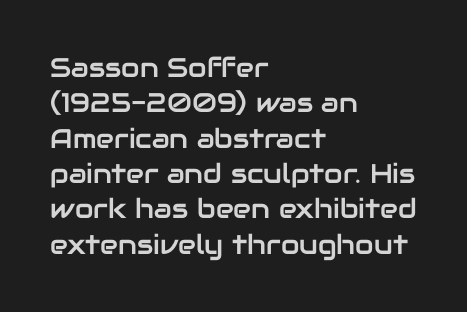
{"italic": "no", "underline": "no", "align": "left", "line_spacing": "normal", "line_spacing_ratio": 1.31, "letter_spacing": "normal", "letter_spacing_em": 0.0, "glyph_px": 27}
